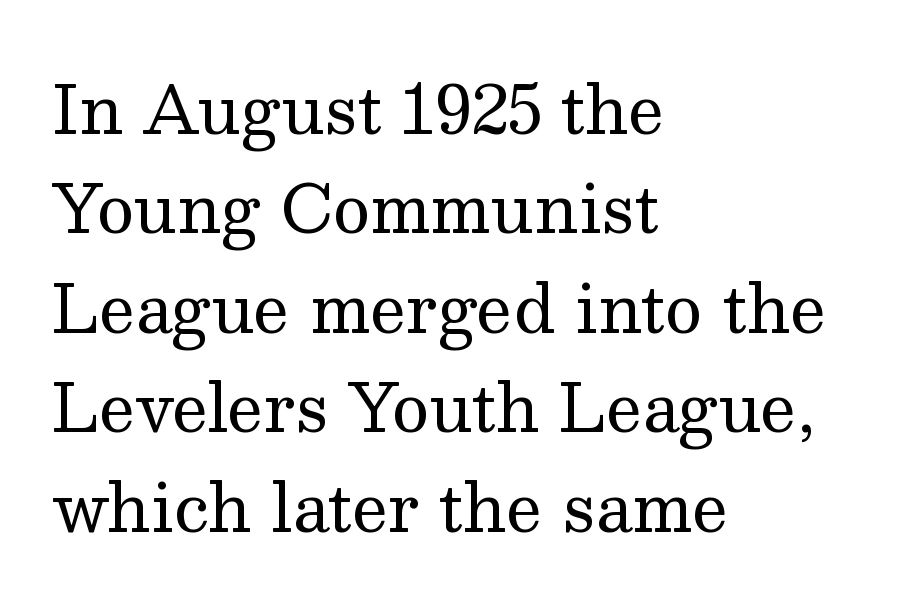
This rendering leaves character spacing at its baseline value. The typeface has the unassuming heft of standard copy or less. The lettering stays uniformly vertical, giving the passage a roman look. Unlike a clean sans, this face finishes its strokes with serifs. The lines sit at an ordinary, default distance from one another. The rag falls on the right side of this text block.
